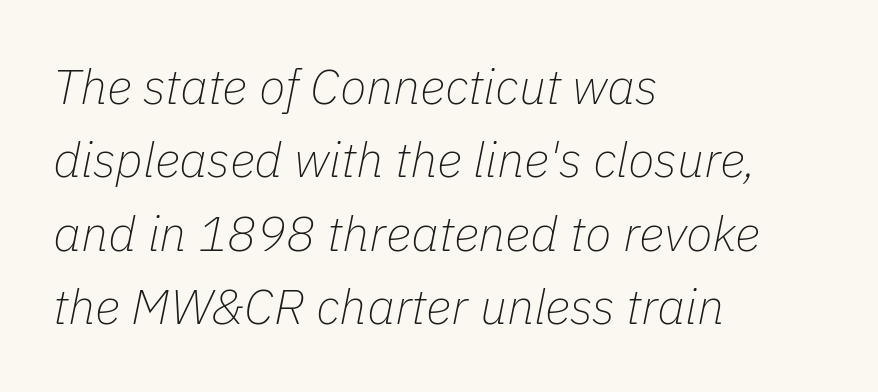
Words appear dense and cohesive because spacing is normal. Descender tails drop into unmarked territory. Leading: standard. Each letter keeps its own natural width here, so spacing adapts to shape. The passage is arranged the way most books set body copy — flush left.
